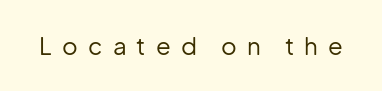
Each word looks stretched out because of the extra space between its letters. A quiet, ordinary-to-light weight characterises the typeface. A bare baseline throughout the passage. The axis of the letterforms is exactly vertical.
